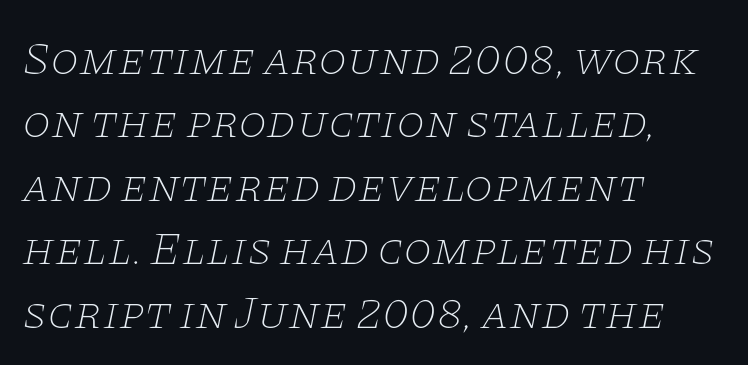
The text carries the slant typical of an italic or oblique font. Old-style or modern, the face here clearly has serifs. Looks like regular typesetting: each glyph gets only the width it needs. This rendering uses left alignment, leaving the right contour irregular. The rendering keeps characters at their native spacing.
